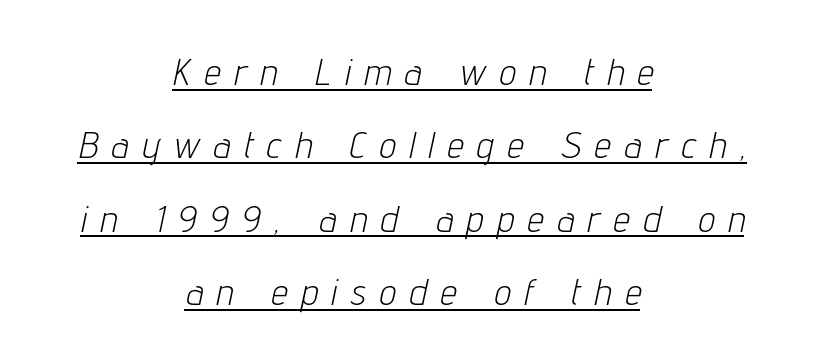
Q: Is the text bold? A: No.
Q: Is the text italic (slanted)? A: Yes, it leans right by about 12 degrees.
Q: Is the text underlined? A: Yes.
Q: How is the paragraph aligned? A: Centered.
Q: Is the spacing between letters normal or unusually wide? A: Unusually wide.
Q: Is the spacing between lines tight, normal or loose? A: Loose.
Q: Width (condensed, normal, or wide)? A: Condensed.
Q: Stroke contrast? A: Low.
Q: x-height? A: Medium.
Q: Monospaced? A: No.
